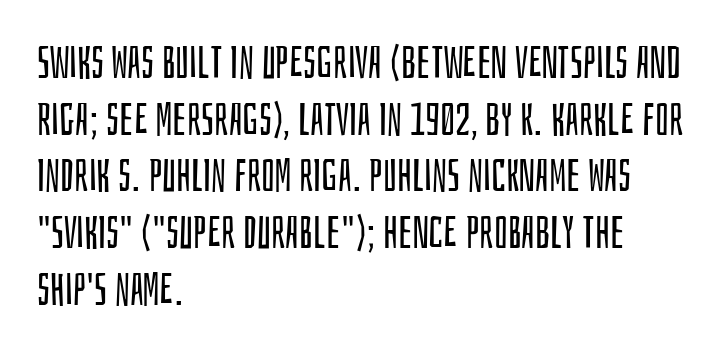
The paragraph shown leans on its left margin. Vertical spacing — default. The baseline area is clear. These lines are composed in type without serifs.
